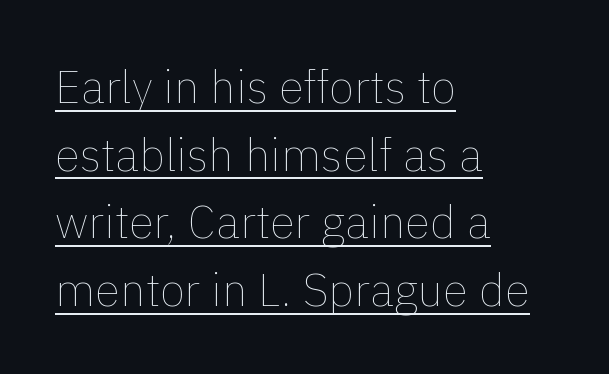
The image shows 46 px thin type, upright; set left-aligned, normal line spacing (1.47x), normal letter spacing, underlined; a medium x-height.
